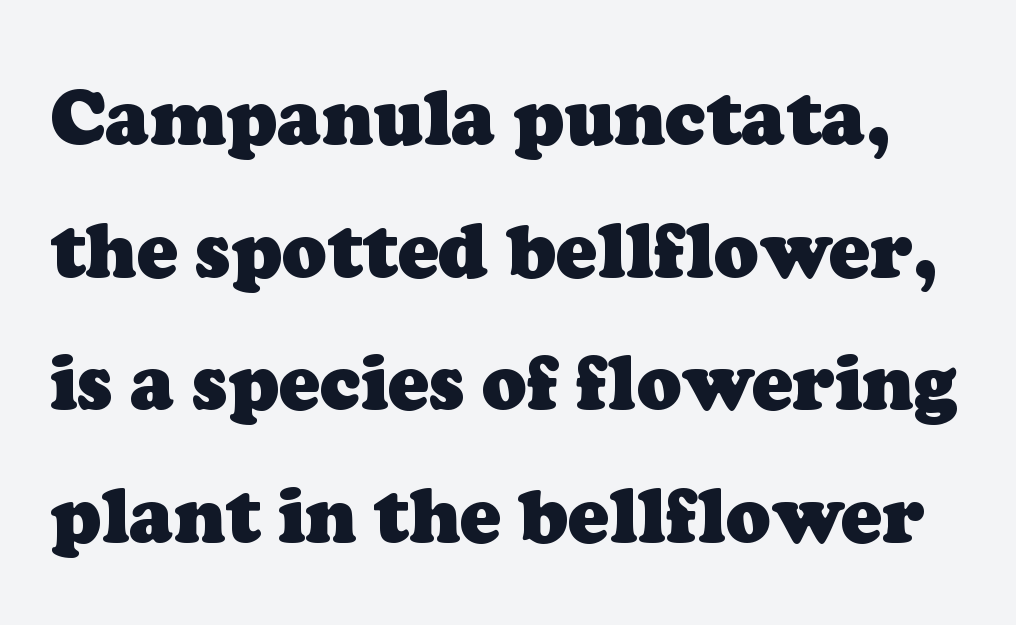
Underline: absent. A typesetter would label this face a serif. The face used here has the dense, thick strokes of a bold. These lines keep a tight, regular rhythm from letter to letter. Varying glyph widths throughout — classic text-font behaviour.
